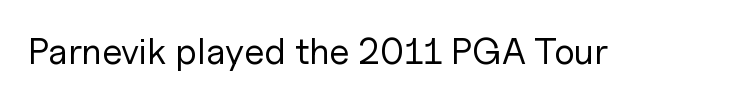
The image shows 37 px regular-weight sans-serif type, upright; set normal letter spacing, not underlined; low stroke contrast and a medium x-height.
